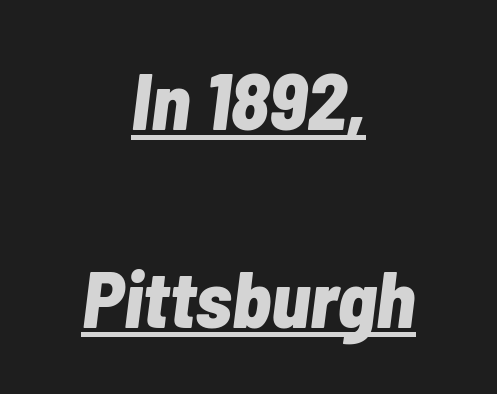
Q: Is the text bold? A: Yes.
Q: Is the text italic (slanted)? A: Yes, it leans right by about 7 degrees.
Q: Is the text underlined? A: Yes.
Q: How is the paragraph aligned? A: Centered.
Q: Is the spacing between letters normal or unusually wide? A: Normal.
Q: Is the spacing between lines tight, normal or loose? A: Loose.
Q: Width (condensed, normal, or wide)? A: Condensed.
Q: Stroke contrast? A: Low.
Q: x-height? A: Medium.
Q: Monospaced? A: No.
